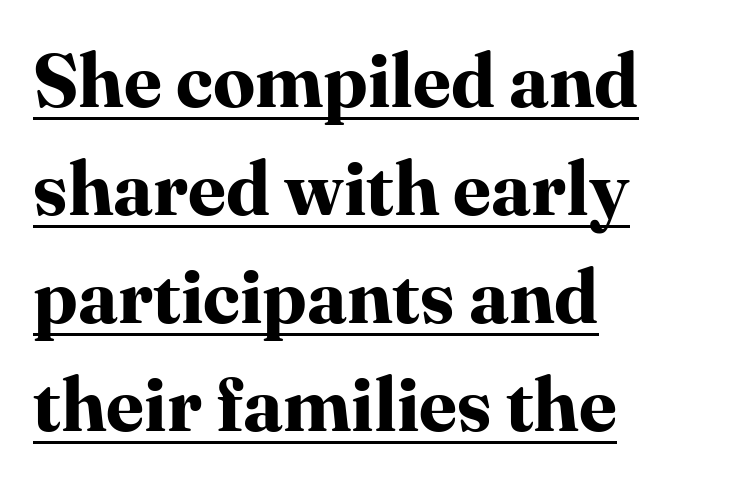
{"serif": "yes", "italic": "no", "bold": "yes", "weight": "bold", "width": "normal", "stroke_contrast": "high", "x_height": "medium", "monospaced": "no", "underline": "yes", "align": "left", "line_spacing": "normal", "line_spacing_ratio": 1.44, "letter_spacing": "normal", "letter_spacing_em": 0.0, "glyph_px": 75}
